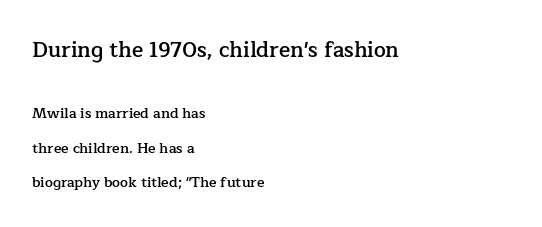
The leading is generous, giving the passage an open texture. Does the copy run flush right? No — it runs flush left. Look at the stroke-to-counter ratio: somewhat heavy, a semibold. The type is set solid horizontally, with unmodified tracking. Quick note: underline off. The letters stand upright; this is a roman face.
